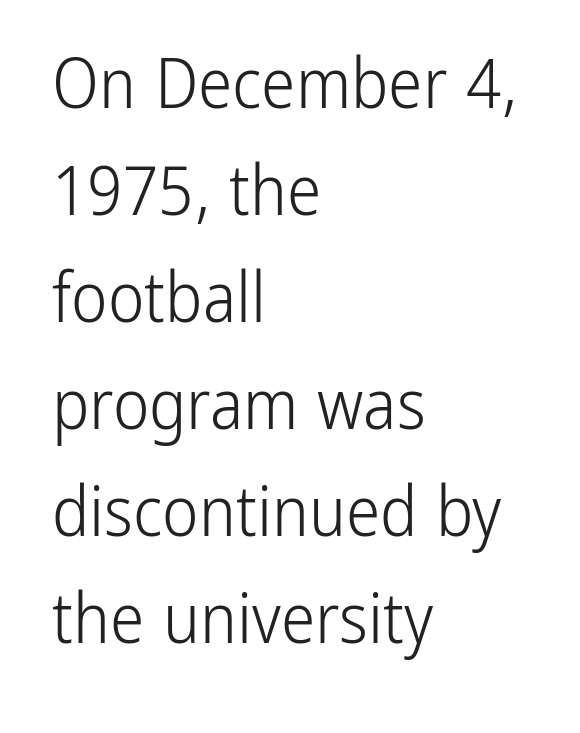
{"serif": "no", "italic": "no", "bold": "no", "weight": "light", "width": "condensed", "stroke_contrast": "low", "x_height": "medium", "monospaced": "no", "underline": "no", "align": "left", "line_spacing": "normal", "line_spacing_ratio": 1.55, "letter_spacing": "normal", "letter_spacing_em": 0.0, "glyph_px": 69}
